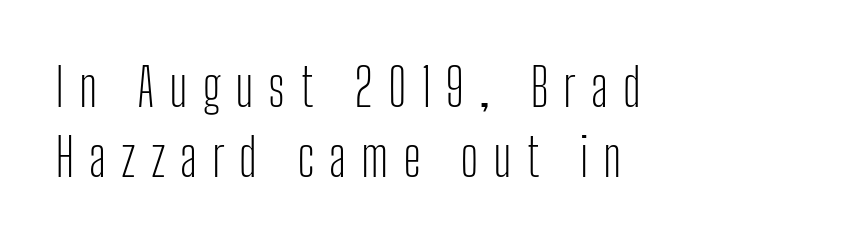
Clear beneath every line of the passage. The setting favours the left margin, as ordinary paragraphs usually do. Vertically, the passage feels balanced, rows spaced as you'd expect. The characters display no serif detailing; their extremities are plain.
